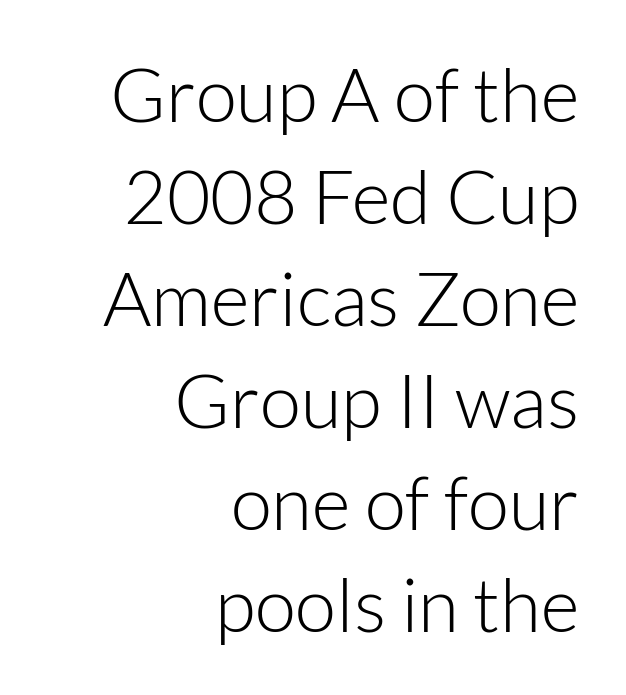
{"serif": "no", "italic": "no", "bold": "no", "weight": "light", "width": "normal", "stroke_contrast": "low", "x_height": "medium", "monospaced": "no", "underline": "no", "align": "right", "line_spacing": "normal", "line_spacing_ratio": 1.36, "letter_spacing": "normal", "letter_spacing_em": 0.0, "glyph_px": 75}
